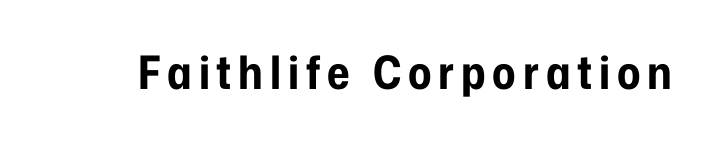
Q: Is the text bold? A: Yes.
Q: Is the text italic (slanted)? A: No, it is upright.
Q: Is the typeface a serif or a sans-serif typeface? A: Sans-serif.
Q: Is the text underlined? A: No.
Q: Width (condensed, normal, or wide)? A: Condensed.
Q: Stroke contrast? A: Low.
Q: x-height? A: Medium.
Q: Monospaced? A: No.
